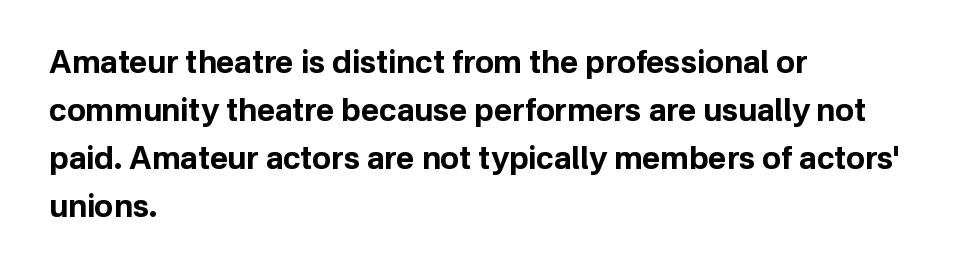
Is this a sans? Yes — the strokes have no serifs. The face used here is proportionally spaced, like ordinary book or web type. On the weight axis this lands at bold, roughly 700. The rendering anchors every line to the left-hand side. Words float on clear page, feet unadorned. Students, observe: this is what conventionally led text looks like.
